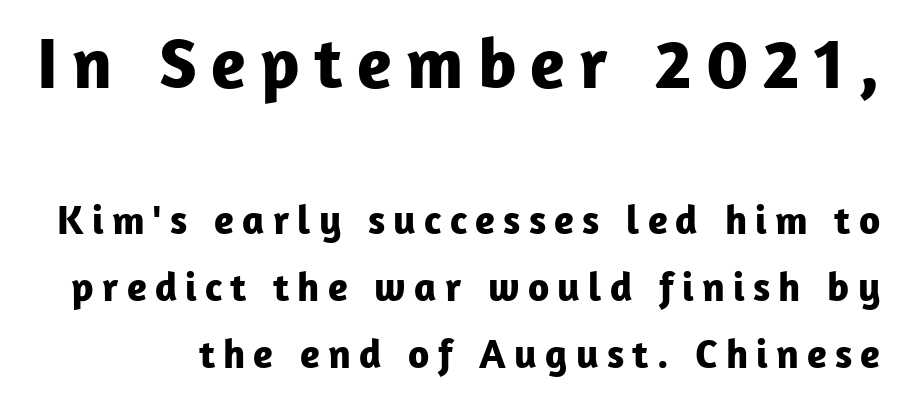
Q: Is the text bold? A: Yes.
Q: Is the text italic (slanted)? A: No, it is upright.
Q: Is the typeface a serif or a sans-serif typeface? A: Sans-serif.
Q: Is the text underlined? A: No.
Q: Is the spacing between letters normal or unusually wide? A: Unusually wide.
Q: Is the spacing between lines tight, normal or loose? A: Normal.
Q: Which block of text is set in a larger size, the first (top) or the second (bottom)? A: The first (top) one.
Q: Width (condensed, normal, or wide)? A: Normal.
Q: Stroke contrast? A: Low.
Q: x-height? A: Medium.
Q: Monospaced? A: No.
